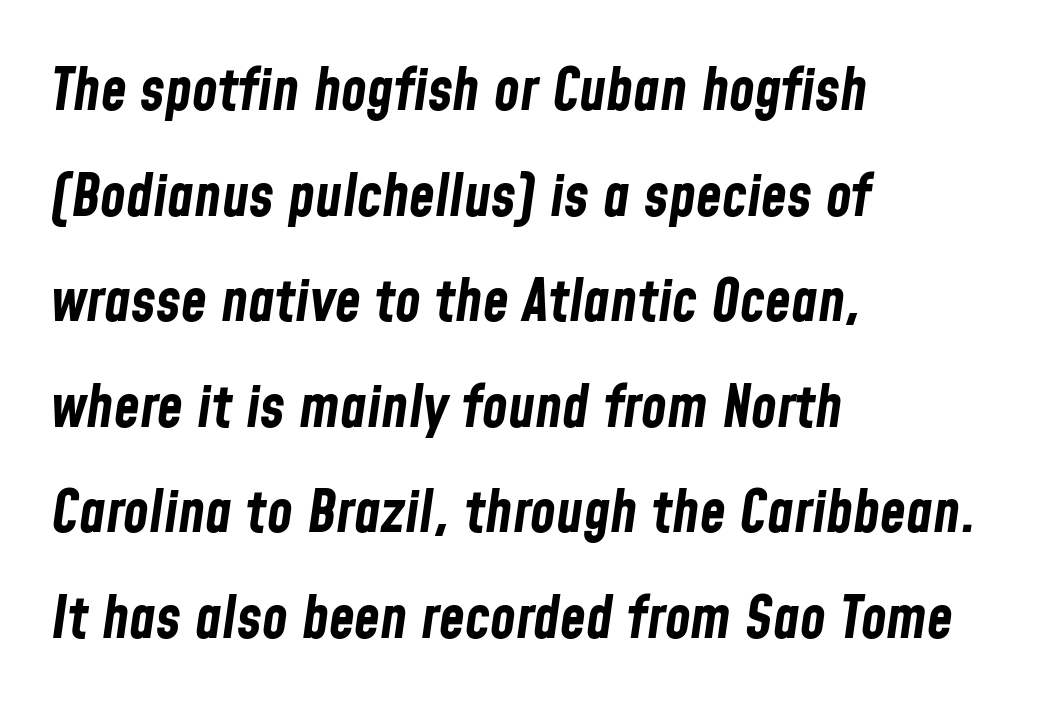
Q: Is the text bold? A: Yes.
Q: Is the text italic (slanted)? A: Yes, it leans right by about 8 degrees.
Q: Is the text underlined? A: No.
Q: How is the paragraph aligned? A: Left-aligned.
Q: Is the spacing between letters normal or unusually wide? A: Normal.
Q: Width (condensed, normal, or wide)? A: Condensed.
Q: Stroke contrast? A: Low.
Q: x-height? A: Medium.
Q: Monospaced? A: No.
